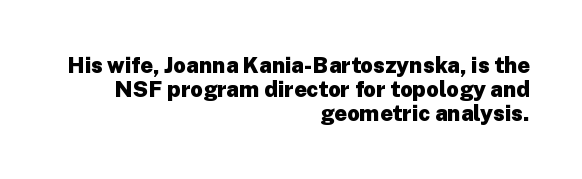
Its strokes are broad and dark, the hallmark of bold type. It's the straight-up-and-down kind of type. Between one letter and the next there's only the usual sliver of space. A student would call this right alignment; a typographer would say flush right, rag left.
